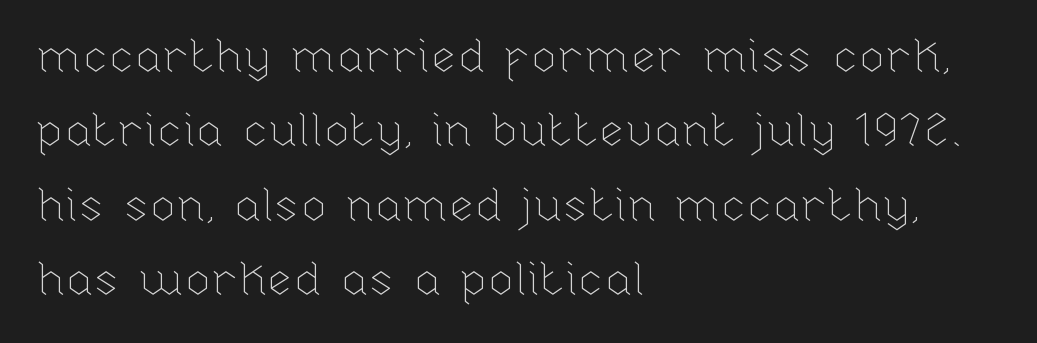
Q: Is the text bold? A: No.
Q: Is the text italic (slanted)? A: No, it is upright.
Q: Is the text underlined? A: No.
Q: How is the paragraph aligned? A: Left-aligned.
Q: Is the spacing between letters normal or unusually wide? A: Normal.
Q: Is the spacing between lines tight, normal or loose? A: Normal.
Q: Width (condensed, normal, or wide)? A: Normal.
Q: Stroke contrast? A: Low.
Q: x-height? A: Medium.
Q: Monospaced? A: No.
